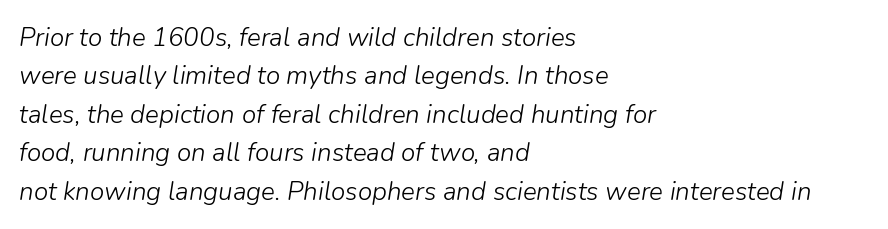
The letterforms sit at book weight or below. Nobody drew a line under any word here. Students, observe: this is what conventionally led text looks like. The whole block is typeset with a tilt. What stands out about the letter spacing? Nothing — it is the standard amount. A student would call this left alignment; a typographer would say flush left, rag right.
